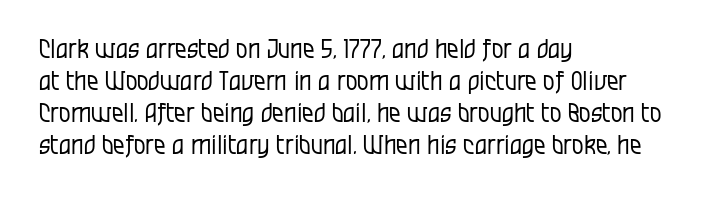
{"italic": "no", "bold": "no", "underline": "no", "align": "left", "line_spacing_ratio": 1.23, "letter_spacing": "normal", "letter_spacing_em": 0.0, "glyph_px": 26}
